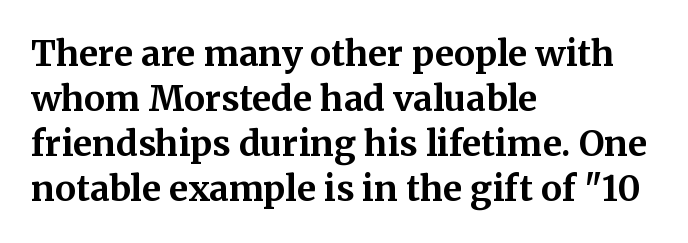
The image shows 35 px bold serif type, upright; set left-aligned, normal line spacing (1.29x), normal letter spacing, not underlined; medium stroke contrast and a medium x-height.
